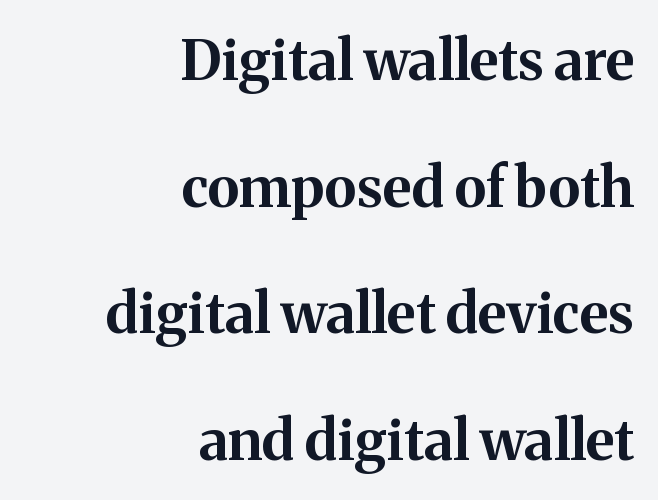
Q: Is the text bold? A: Yes.
Q: Is the text italic (slanted)? A: No, it is upright.
Q: Is the typeface a serif or a sans-serif typeface? A: Serif.
Q: Is the text underlined? A: No.
Q: How is the paragraph aligned? A: Right-aligned.
Q: Is the spacing between letters normal or unusually wide? A: Normal.
Q: Is the spacing between lines tight, normal or loose? A: Loose.
Q: Width (condensed, normal, or wide)? A: Normal.
Q: Stroke contrast? A: Medium.
Q: x-height? A: Medium.
Q: Monospaced? A: No.
